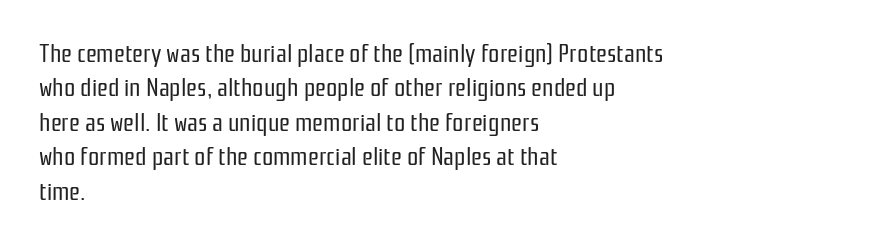
{"italic": "no", "bold": "no", "underline": "no", "align": "left", "line_spacing": "normal", "line_spacing_ratio": 1.38, "letter_spacing": "normal", "letter_spacing_em": 0.0, "glyph_px": 25}
